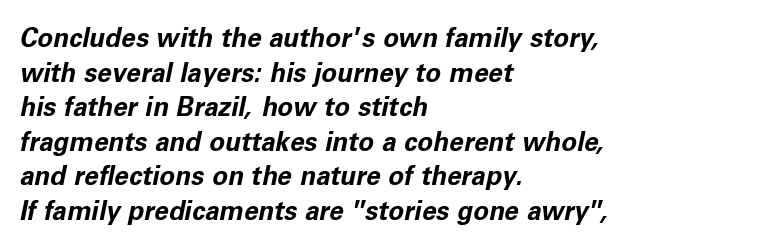
The image shows 26 px bold type, italic (leaning right); set left-aligned, normal line spacing (1.33x), normal letter spacing, not underlined.
